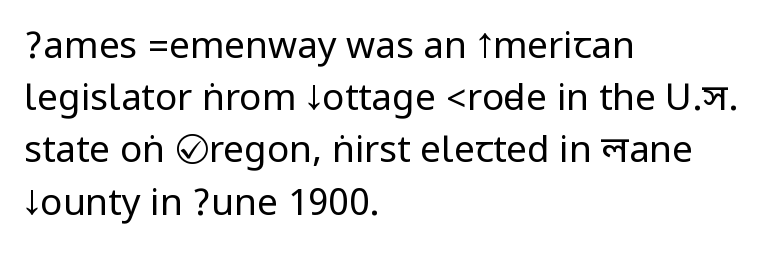
No chunkiness to these letters — they're not bold. Words appear dense and cohesive because spacing is normal. A classic flush-left, rag-right setting is used for this passage. The text was rendered using a sans face with plain stroke endings. Honestly, the row spacing looks completely unremarkable. This is the regular roman posture of the typeface.
